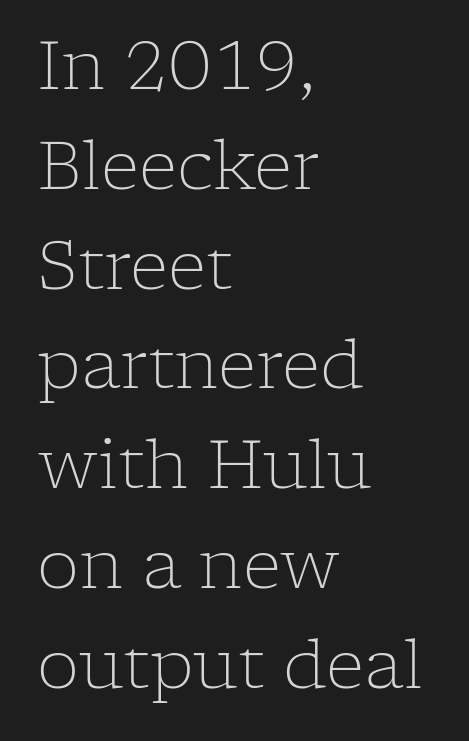
{"serif": "yes", "italic": "no", "bold": "no", "weight": "light", "width": "normal", "stroke_contrast": "low", "x_height": "medium", "monospaced": "no", "underline": "no", "align": "left", "line_spacing": "normal", "line_spacing_ratio": 1.49, "letter_spacing": "normal", "letter_spacing_em": 0.0, "glyph_px": 67}
